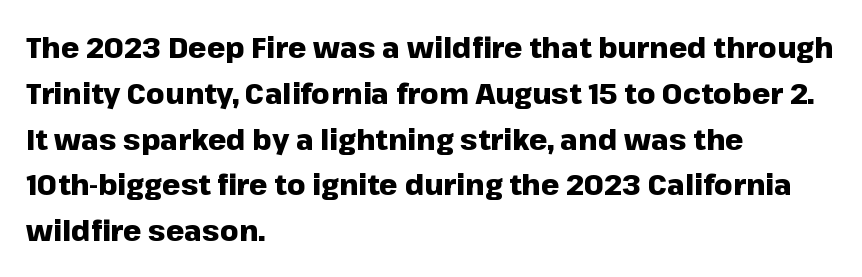
{"serif": "no", "italic": "no", "bold": "yes", "weight": "heavy", "width": "normal", "stroke_contrast": "low", "x_height": "medium", "monospaced": "no", "underline": "no", "align": "left", "line_spacing": "normal", "line_spacing_ratio": 1.58, "letter_spacing": "normal", "letter_spacing_em": 0.0, "glyph_px": 29}
